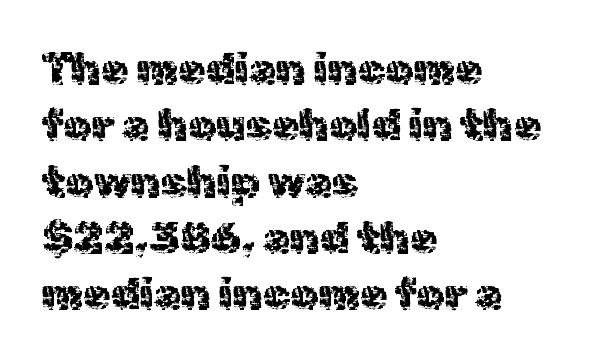
You could not count columns in this text — the font is proportionally spaced. Where is the straight margin? On the left. Nobody drew a line under any word here. Interline gaps are of average width in this sample. The text was rendered using a sans face with plain stroke endings. Rendered with straight, roman letterforms.
